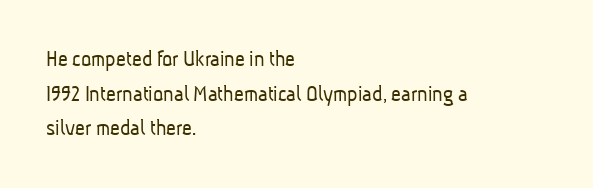
The image shows 24 px text type; set left-aligned, normal line spacing (1.44x), normal letter spacing, not underlined.
